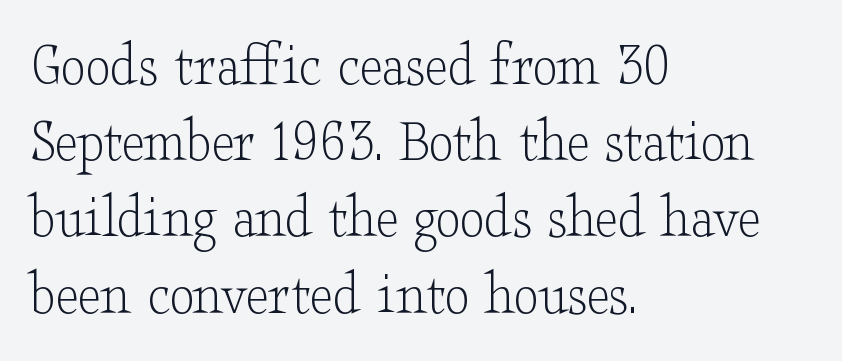
{"serif": "yes", "italic": "no", "bold": "no", "weight": "light", "width": "wide", "stroke_contrast": "low", "x_height": "small", "monospaced": "no", "underline": "no", "align": "left", "line_spacing_ratio": 1.21, "letter_spacing": "normal", "letter_spacing_em": 0.0, "glyph_px": 63}
